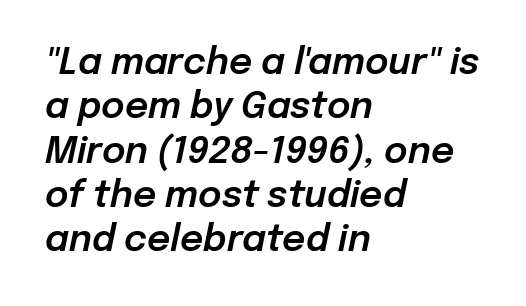
Each line starts at the same left margin while the right side varies. Words appear dense and cohesive because spacing is normal. The words here are not underlined. Style check: oblique.
